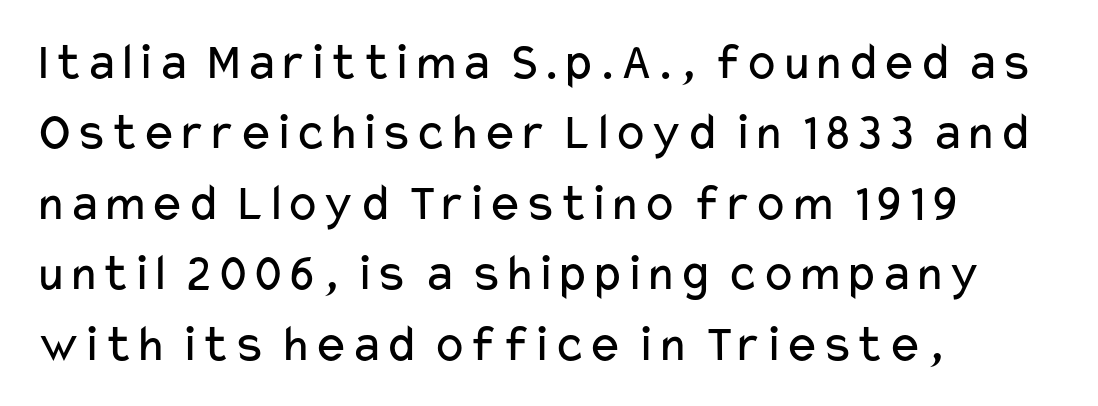
The image shows 53 px regular-weight, wide sans-serif type, upright; set left-aligned, normal line spacing (1.33x), normal letter spacing, not underlined; low stroke contrast and a medium x-height.
